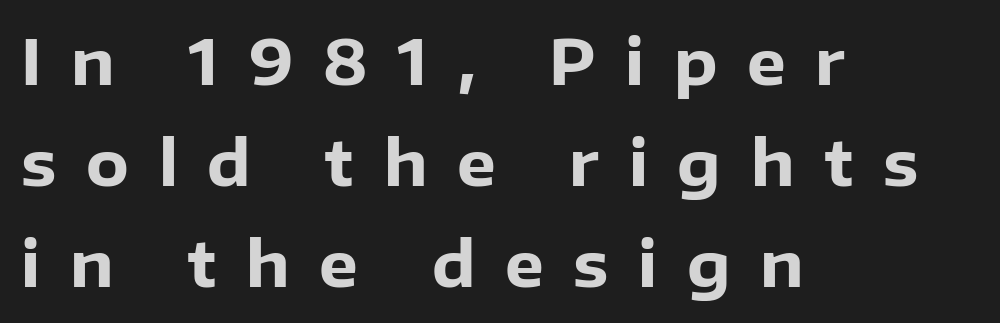
{"serif": "no", "italic": "no", "bold": "yes", "weight": "heavy", "width": "normal", "stroke_contrast": "low", "x_height": "medium", "monospaced": "no", "underline": "no", "align": "left", "line_spacing": "normal", "line_spacing_ratio": 1.63, "letter_spacing": "wide", "letter_spacing_em": 0.48, "glyph_px": 62}
